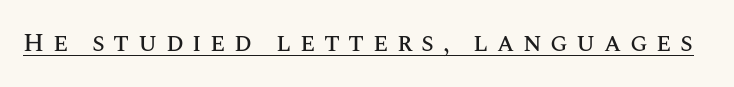
{"italic": "no", "underline": "yes", "letter_spacing": "wide", "letter_spacing_em": 0.33, "glyph_px": 26}
